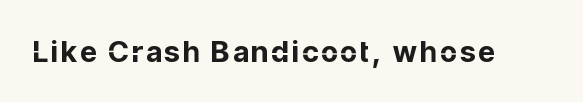
A typesetter would label this face a sans. Character widths vary here, with narrow letters taking less room than wide ones. The face used here has the dense, thick strokes of a bold. No italicization has been applied; the sample stays upright. Letters rest on an invisible, unmarked baseline.
